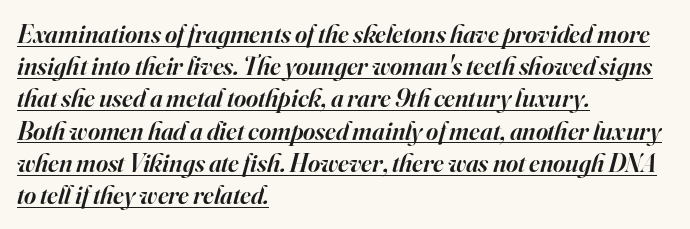
Q: Is the text bold? A: Semi-bold.
Q: Is the text italic (slanted)? A: Yes, it leans right by about 16 degrees.
Q: Is the text underlined? A: Yes.
Q: How is the paragraph aligned? A: Left-aligned.
Q: Is the spacing between letters normal or unusually wide? A: Normal.
